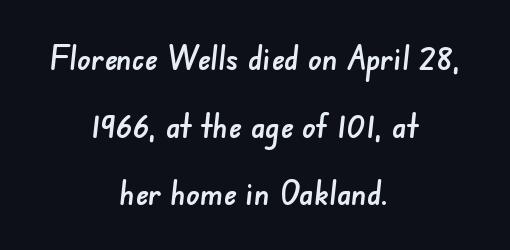
The image shows 34 px sans-serif type; set centered, loose line spacing (1.99x), normal letter spacing, not underlined; low stroke contrast and a small x-height.
